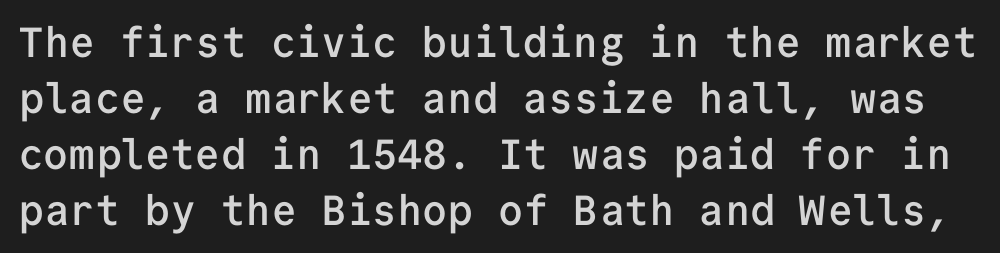
{"serif": "no", "italic": "no", "bold": "semi", "weight": "semibold", "width": "normal", "stroke_contrast": "low", "x_height": "medium", "monospaced": "yes", "underline": "no", "line_spacing": "normal", "line_spacing_ratio": 1.33, "letter_spacing": "normal", "letter_spacing_em": 0.0, "glyph_px": 42}
